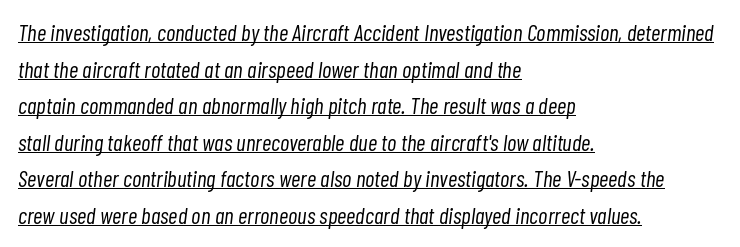
Nothing unusual about the tracking: characters are spaced as the font intends. Quick note: interline space is typical. The sample's only ornament is a line tracing under the words. When letters slant like this, we call the style italic. Compared with a typical body face, this is equally light or lighter still. The rag falls on the right side of this text block.
